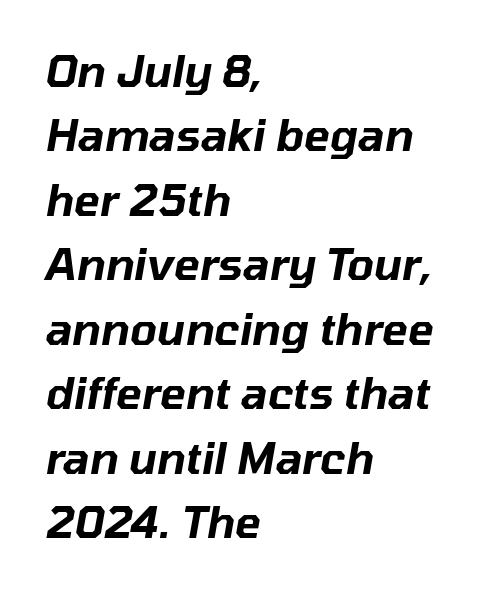
Teacher's note: observe the even left margin — that is flush-left alignment. Look at the tracking — it's just the regular setting, nothing added. The face used here is proportionally spaced, like ordinary book or web type. Compared with ordinary roman type, these characters are visibly tilted. The glyphs are unaccompanied by any horizontal stroke below them. These lines sit exactly where default settings would place them.
